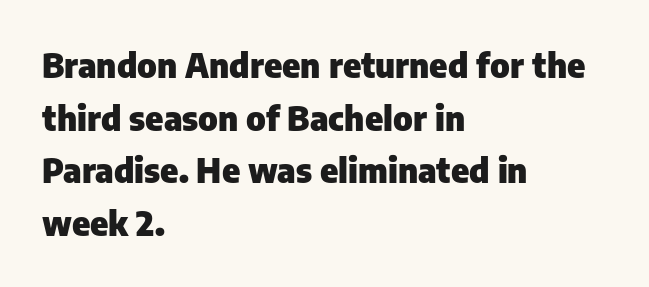
Q: Is the text bold? A: Yes.
Q: Is the text italic (slanted)? A: No, it is upright.
Q: Is the typeface a serif or a sans-serif typeface? A: Sans-serif.
Q: Is the text underlined? A: No.
Q: How is the paragraph aligned? A: Left-aligned.
Q: Is the spacing between letters normal or unusually wide? A: Normal.
Q: Is the spacing between lines tight, normal or loose? A: Normal.
Q: Width (condensed, normal, or wide)? A: Normal.
Q: Stroke contrast? A: Low.
Q: x-height? A: Medium.
Q: Monospaced? A: No.
